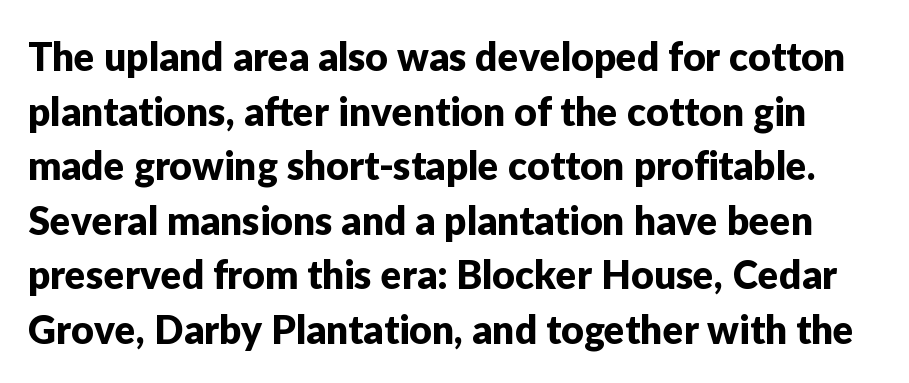
The image shows 39 px sans-serif type, upright; set normal line spacing (1.4x), normal letter spacing, not underlined; low stroke contrast and a medium x-height.
